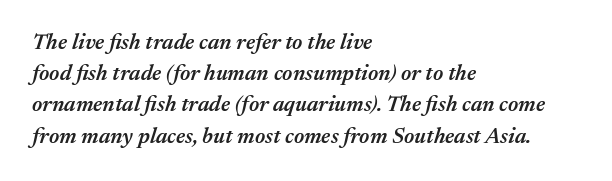
The image shows 22 px text type, italic (leaning right); set left-aligned, normal line spacing (1.42x), normal letter spacing, not underlined.
